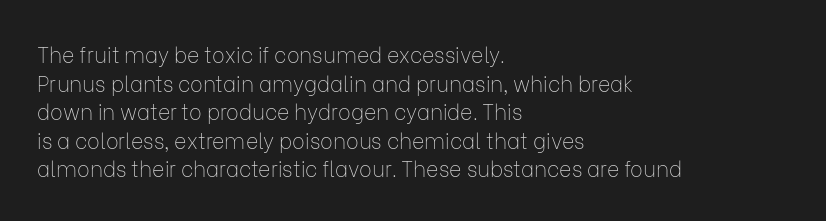
{"italic": "no", "bold": "no", "underline": "no", "align": "left", "line_spacing": "normal", "line_spacing_ratio": 1.36, "letter_spacing": "normal", "letter_spacing_em": 0.0, "glyph_px": 21}
